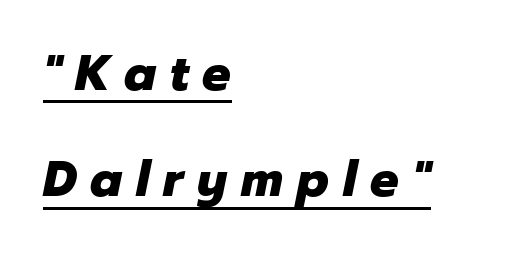
The image shows 50 px heavy type, italic (leaning right); set left-aligned, loose line spacing (2.13x), unusually wide letter spacing (+0.28 em), underlined; low stroke contrast and a medium x-height.
